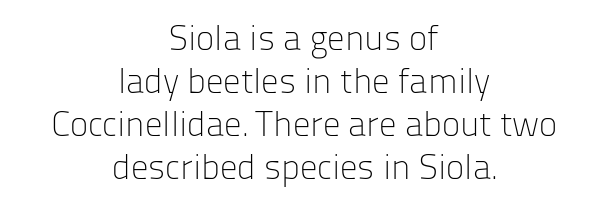
The image shows 35 px light sans-serif type, upright; set centered, line spacing 1.23x, normal letter spacing, not underlined; low stroke contrast and a medium x-height.
